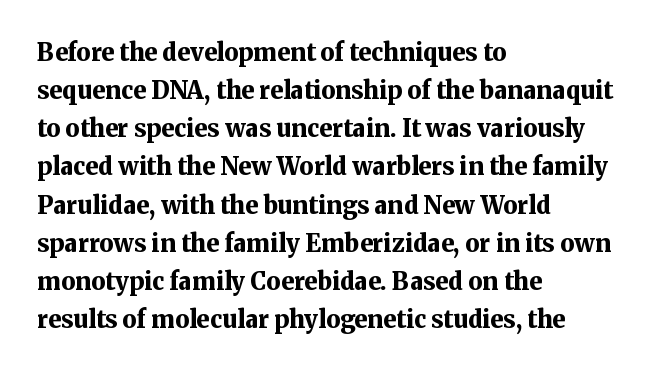
Q: Is the text bold? A: Yes.
Q: Is the text italic (slanted)? A: No, it is upright.
Q: Is the text underlined? A: No.
Q: How is the paragraph aligned? A: Left-aligned.
Q: Is the spacing between letters normal or unusually wide? A: Normal.
Q: Is the spacing between lines tight, normal or loose? A: Normal.
